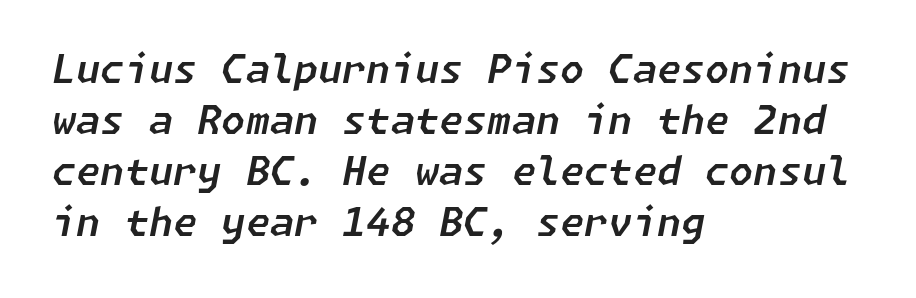
Yep, that's italic — everything's leaning. Students, note that the glyphs here touch the page at normal intervals. Check under the words: just untouched page. The lines in this sample share a left origin and differ only in where they stop. Vertical spacing — default.
